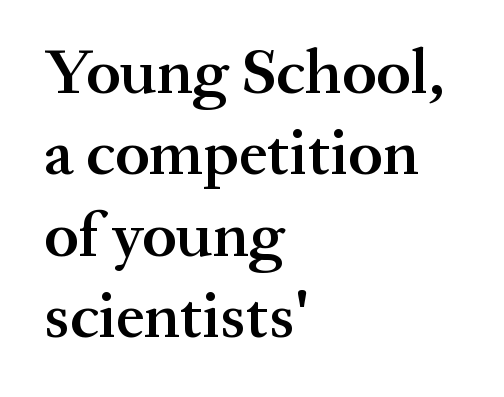
Q: Is the text bold? A: Semi-bold.
Q: Is the text italic (slanted)? A: No, it is upright.
Q: Is the typeface a serif or a sans-serif typeface? A: Serif.
Q: Is the text underlined? A: No.
Q: How is the paragraph aligned? A: Left-aligned.
Q: Is the spacing between letters normal or unusually wide? A: Normal.
Q: Is the spacing between lines tight, normal or loose? A: Normal.
Q: Width (condensed, normal, or wide)? A: Normal.
Q: Stroke contrast? A: Medium.
Q: x-height? A: Medium.
Q: Monospaced? A: No.
